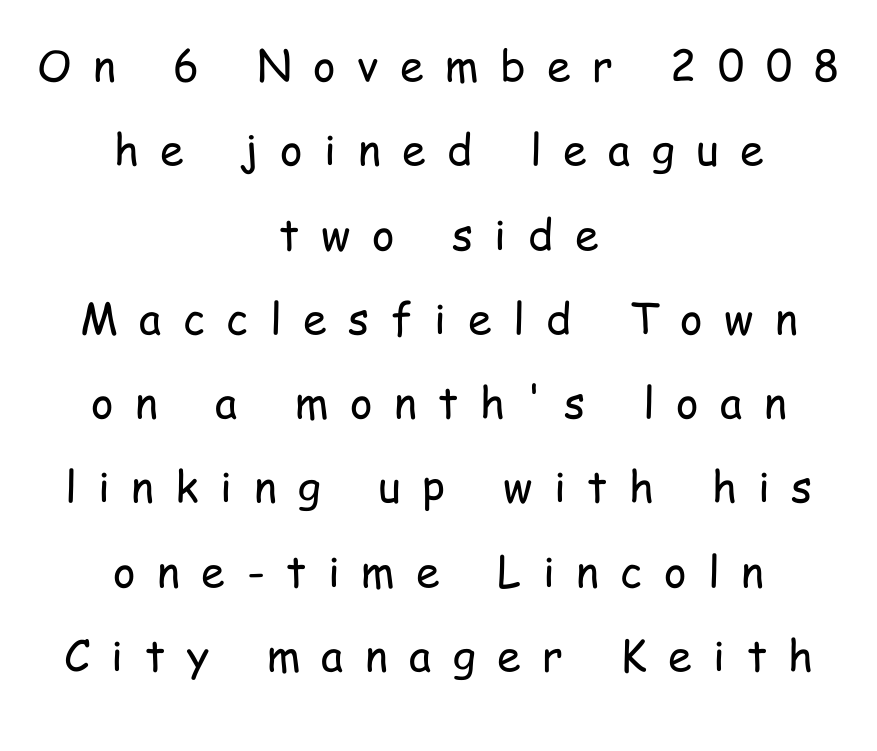
The rendering shows plain stroke endings on the letterforms — a sans-serif design. If you measured baseline to baseline, you'd find a long distance. Anything drawn beneath the words? Only blank space. No chunkiness to these letters — they're not bold. Tall strokes in this sample are plumb rather than angled.
